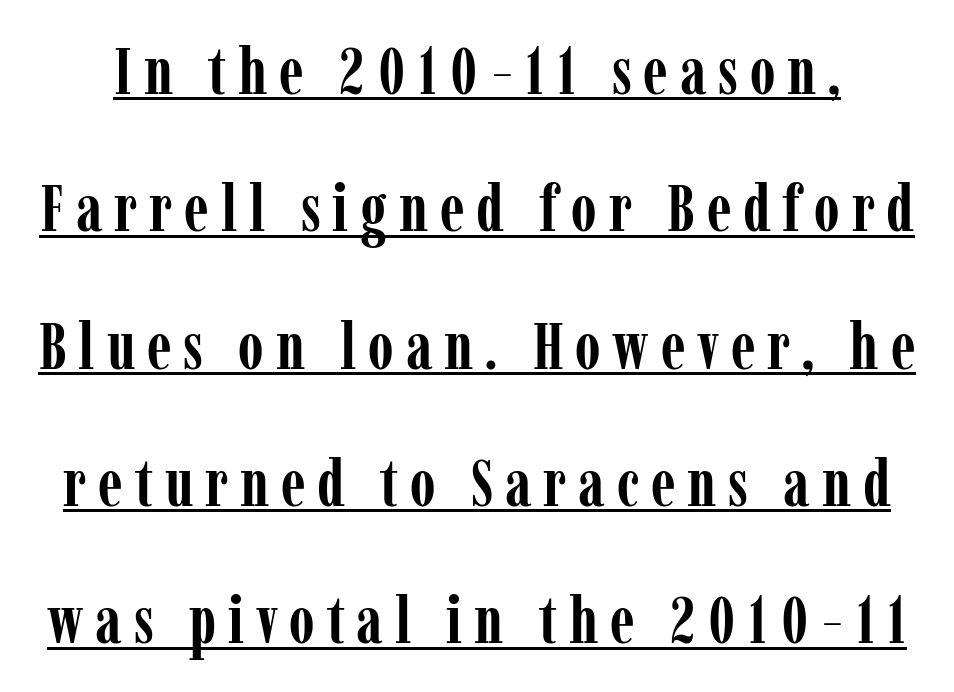
Q: Is the text bold? A: Yes.
Q: Is the text italic (slanted)? A: No, it is upright.
Q: Is the typeface a serif or a sans-serif typeface? A: Serif.
Q: Is the text underlined? A: Yes.
Q: Is the spacing between lines tight, normal or loose? A: Loose.
Q: Width (condensed, normal, or wide)? A: Condensed.
Q: Stroke contrast? A: Low.
Q: x-height? A: Medium.
Q: Monospaced? A: No.
